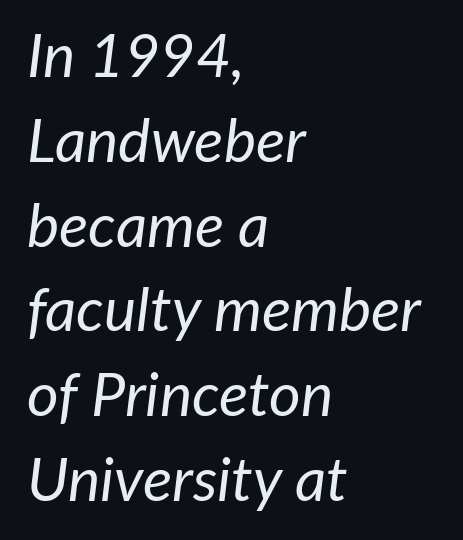
Words float on clear page, feet unadorned. Proportional: the letters do not fall into vertical columns. Is the type slanted? Yes — the strokes lean at a clear angle. These lines keep a tight, regular rhythm from letter to letter.
